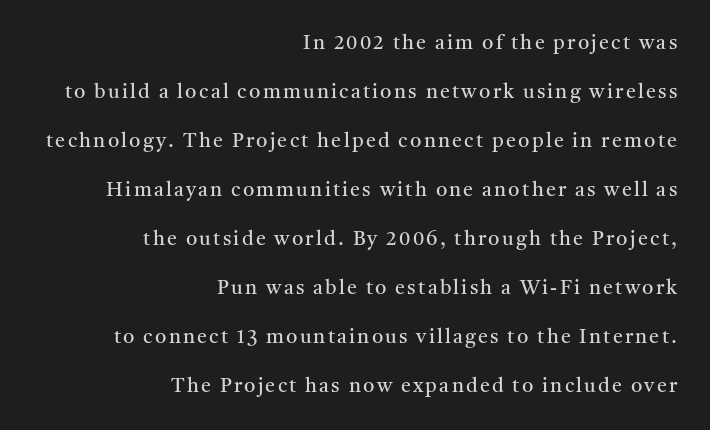
Q: Is the text bold? A: No.
Q: Is the text italic (slanted)? A: No, it is upright.
Q: Is the text underlined? A: No.
Q: How is the paragraph aligned? A: Right-aligned.
Q: Is the spacing between lines tight, normal or loose? A: Loose.
